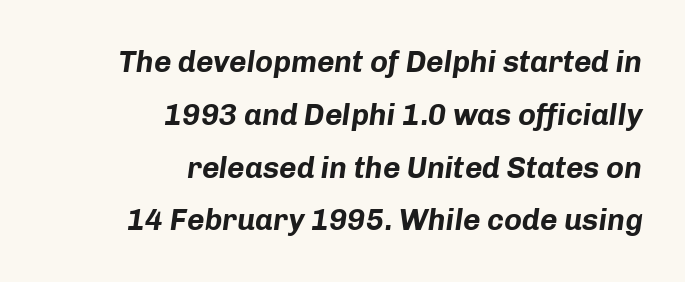
The image shows 30 px bold type, italic (leaning right); set right-aligned, line spacing 1.76x, normal letter spacing, not underlined; low stroke contrast and a medium x-height.
